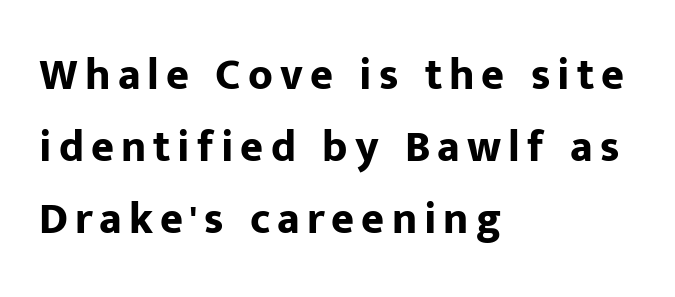
{"serif": "no", "italic": "no", "bold": "yes", "weight": "bold", "width": "normal", "stroke_contrast": "low", "x_height": "medium", "monospaced": "no", "underline": "no", "align": "left", "line_spacing": "normal", "line_spacing_ratio": 1.64, "glyph_px": 44}
